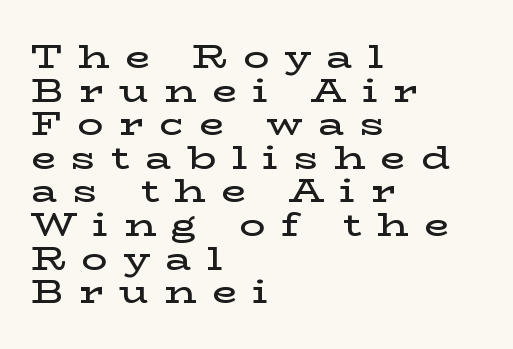
A serif font was chosen for this passage. The tracking jumps out immediately: characters are airy and widely separated. Tightly led — the rows are bunched. The strokes are fattened partway — semibold, not bold.
